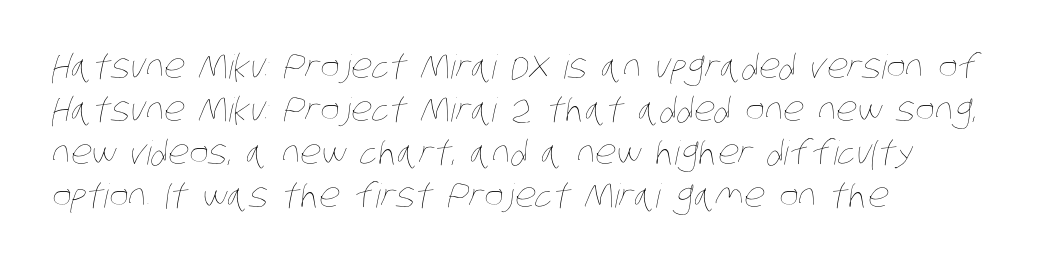
Q: Is the text bold? A: No.
Q: Is the text underlined? A: No.
Q: How is the paragraph aligned? A: Left-aligned.
Q: Is the spacing between letters normal or unusually wide? A: Normal.
Q: Is the spacing between lines tight, normal or loose? A: Normal.
Q: Width (condensed, normal, or wide)? A: Condensed.
Q: Stroke contrast? A: Low.
Q: x-height? A: Large.
Q: Monospaced? A: No.
